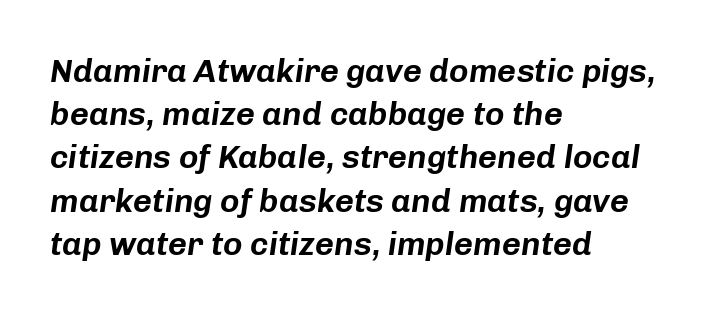
{"italic": "yes", "lean": "right", "slant_degrees": 8, "width": "normal", "stroke_contrast": "low", "x_height": "medium", "monospaced": "no", "underline": "no", "align": "left", "line_spacing": "normal", "line_spacing_ratio": 1.31, "letter_spacing": "normal", "letter_spacing_em": 0.0, "glyph_px": 33}
